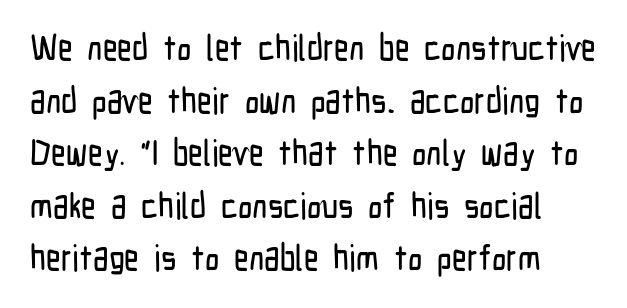
{"serif": "no", "italic": "no", "width": "condensed", "stroke_contrast": "low", "x_height": "medium", "monospaced": "no", "underline": "no", "line_spacing": "normal", "line_spacing_ratio": 1.46, "letter_spacing": "normal", "letter_spacing_em": 0.0, "glyph_px": 36}
